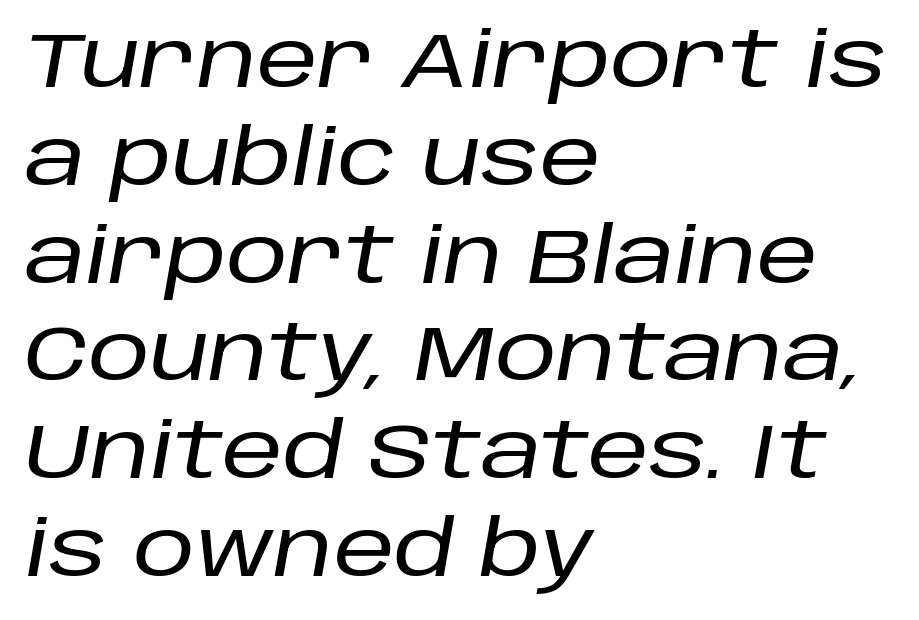
The baseline area is clear. Compared with typical body copy, the letter spacing here is the same. Regarding leading, the lines here are spaced in the standard way. This sample has the flowing, uneven cadence of proportional lettering. Line beginnings align vertically; line endings do not.
